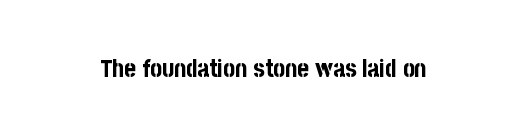
Underlining? Definitely not there. Strong, thick strokes mark this as bold type. This sample uses an upright cut, with every glyph sitting square on the baseline. A typesetter would call this zero additional tracking.
